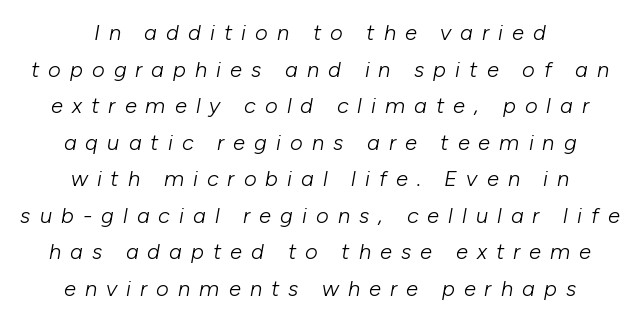
{"italic": "yes", "lean": "right", "slant_degrees": 10, "bold": "no", "underline": "no", "align": "center", "line_spacing": "normal", "line_spacing_ratio": 1.66, "letter_spacing": "wide", "letter_spacing_em": 0.41, "glyph_px": 22}
